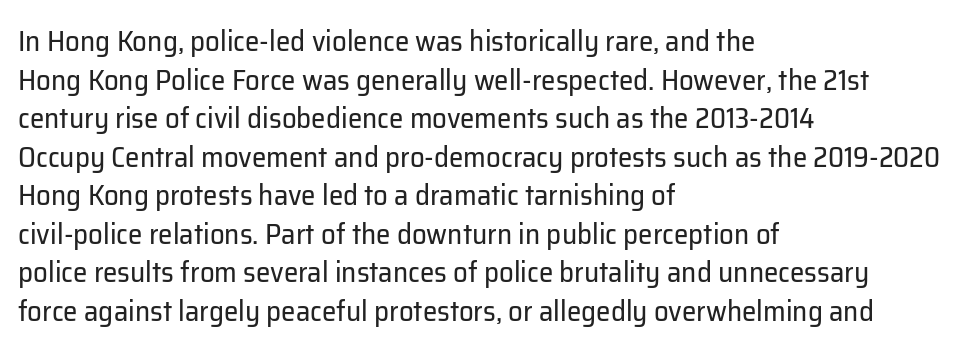
{"serif": "no", "italic": "no", "bold": "no", "weight": "regular", "width": "normal", "stroke_contrast": "low", "x_height": "medium", "monospaced": "no", "underline": "no", "align": "left", "line_spacing": "normal", "line_spacing_ratio": 1.33, "letter_spacing": "normal", "letter_spacing_em": 0.0, "glyph_px": 29}
